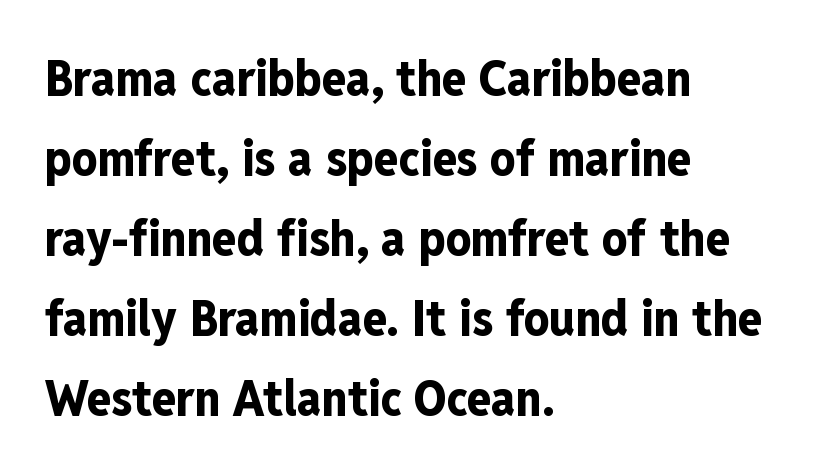
Q: Is the text bold? A: Yes.
Q: Is the text italic (slanted)? A: No, it is upright.
Q: Is the typeface a serif or a sans-serif typeface? A: Sans-serif.
Q: Is the text underlined? A: No.
Q: How is the paragraph aligned? A: Left-aligned.
Q: Is the spacing between letters normal or unusually wide? A: Normal.
Q: Is the spacing between lines tight, normal or loose? A: Normal.
Q: Width (condensed, normal, or wide)? A: Condensed.
Q: Stroke contrast? A: Low.
Q: x-height? A: Medium.
Q: Monospaced? A: No.
